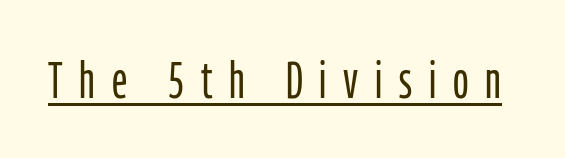
Q: Is the text bold? A: No.
Q: Is the text italic (slanted)? A: No, it is upright.
Q: Is the typeface a serif or a sans-serif typeface? A: Sans-serif.
Q: Is the text underlined? A: Yes.
Q: Is the spacing between letters normal or unusually wide? A: Unusually wide.
Q: Width (condensed, normal, or wide)? A: Condensed.
Q: Stroke contrast? A: Low.
Q: x-height? A: Medium.
Q: Monospaced? A: No.
